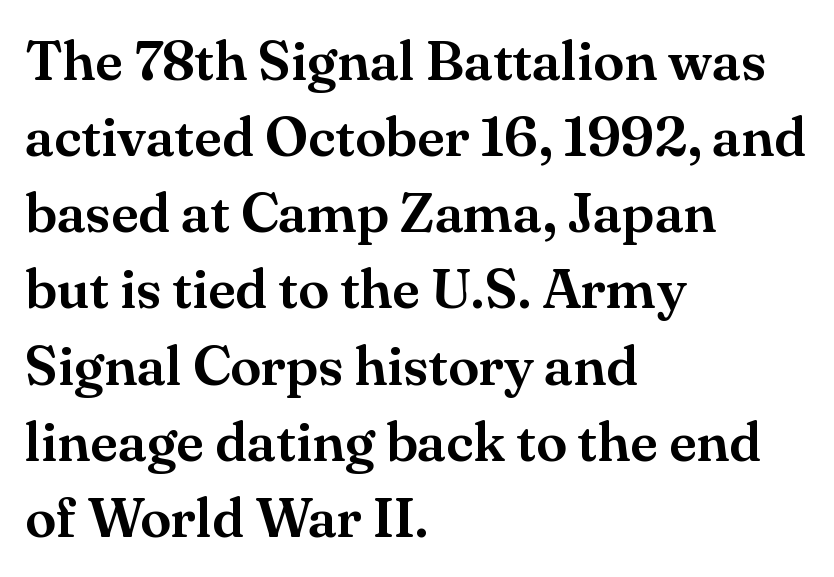
The image shows 56 px serif type, upright; set left-aligned, normal line spacing (1.36x), normal letter spacing, not underlined; medium stroke contrast and a small x-height.
